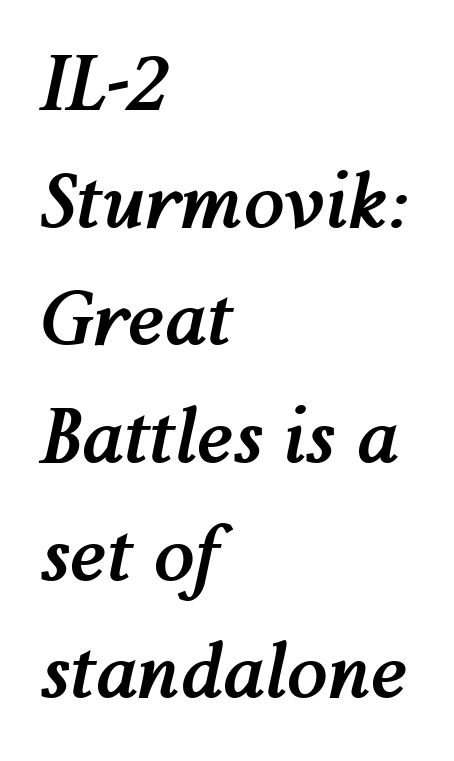
{"italic": "yes", "lean": "right", "slant_degrees": 12, "bold": "yes", "weight": "semibold", "width": "normal", "stroke_contrast": "medium", "x_height": "medium", "monospaced": "no", "underline": "no", "align": "left", "line_spacing": "normal", "line_spacing_ratio": 1.59, "letter_spacing": "normal", "letter_spacing_em": 0.0, "glyph_px": 74}
